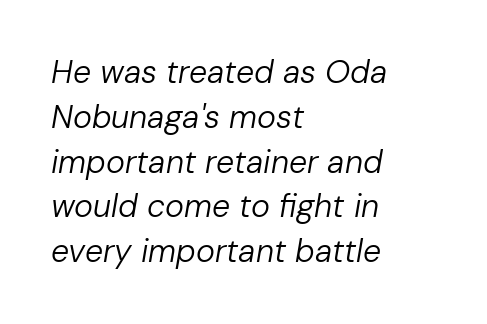
{"italic": "yes", "lean": "right", "slant_degrees": 10, "bold": "no", "weight": "regular", "width": "normal", "stroke_contrast": "low", "x_height": "medium", "monospaced": "no", "underline": "no", "align": "left", "line_spacing": "normal", "line_spacing_ratio": 1.4, "letter_spacing": "normal", "letter_spacing_em": 0.0, "glyph_px": 32}
